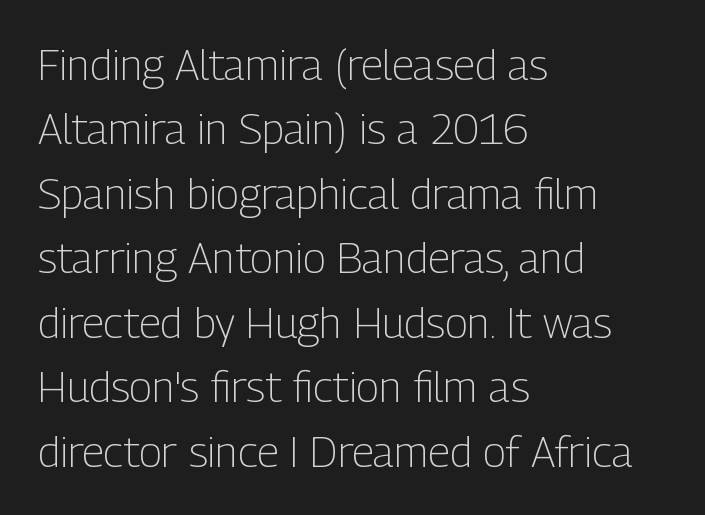
The ragged edge is on the right, which tells us the setting is flush left. Honestly, there is no underline to notice here at all. Vertical stems look standard width or narrower in stroke. Ordinary non-slanted type is in use. This rendering employs a face without finishing strokes, i.e., a sans-serif.
